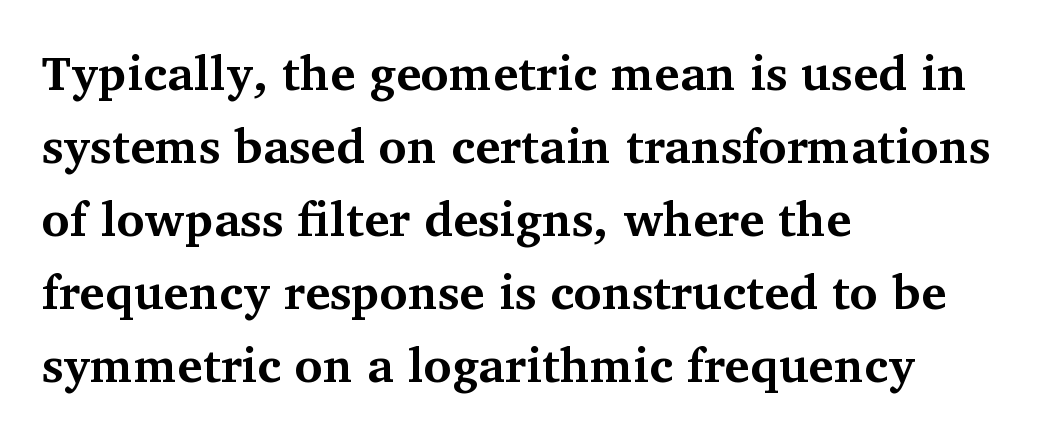
The image shows 48 px bold serif type, upright; set left-aligned, normal line spacing (1.52x), normal letter spacing, not underlined; medium stroke contrast and a medium x-height.
